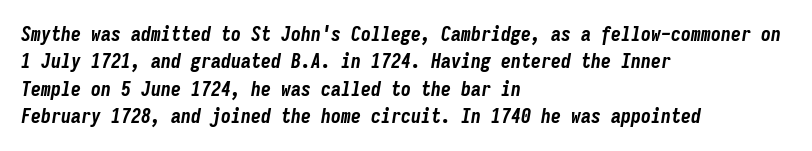
Short and long lines alike share a common starting point at left. The passage shown has conventional tracking throughout. Clear beneath every line of the passage. Line spacing here is normal.
